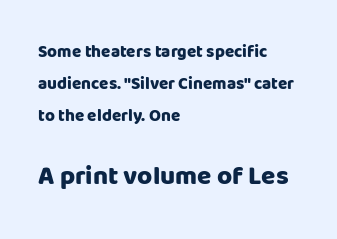
The image shows 26 px bold type, upright; set left-aligned, line spacing 1.89x, normal letter spacing, not underlined; the second (bottom) block is 1.53x larger.
